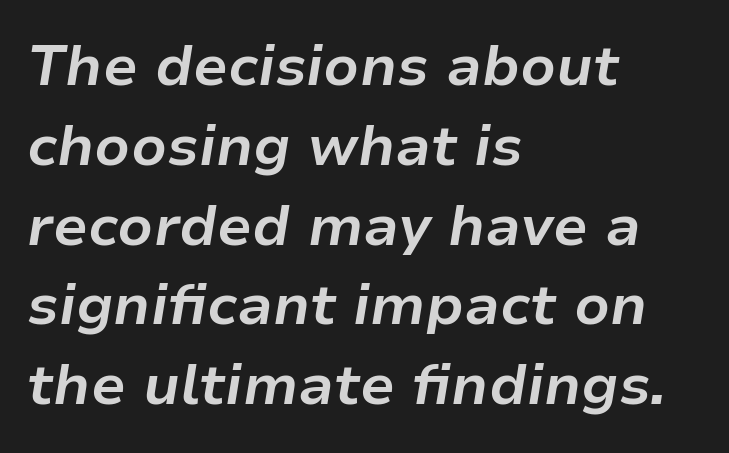
Q: Is the text bold? A: Yes.
Q: Is the text italic (slanted)? A: Yes, it leans right by about 9 degrees.
Q: Is the text underlined? A: No.
Q: How is the paragraph aligned? A: Left-aligned.
Q: Is the spacing between letters normal or unusually wide? A: Normal.
Q: Is the spacing between lines tight, normal or loose? A: Normal.
Q: Width (condensed, normal, or wide)? A: Normal.
Q: Stroke contrast? A: Low.
Q: x-height? A: Medium.
Q: Monospaced? A: No.
